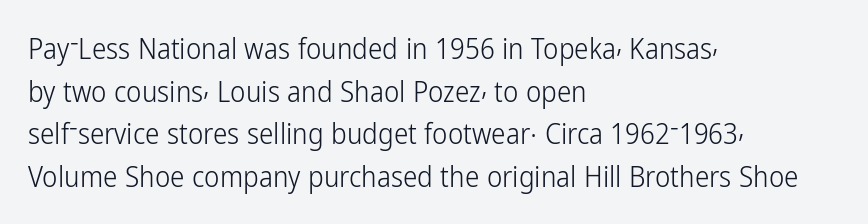
The specimen omits any rule beneath the text block's lines. Layout note: lines flush left. Here the designer chose a conventional face with non-uniform glyph widths. Inter-character spacing is left at the font's built-in metrics. Each letter's strokes conclude bluntly, with no projecting serifs. A roman cut, with each character standing at attention.
